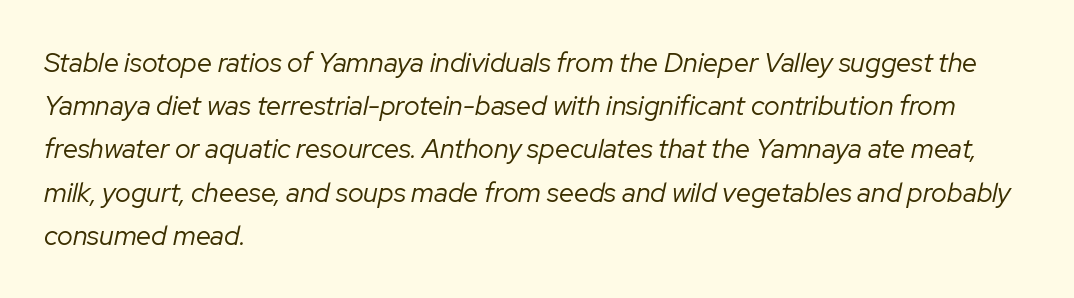
The image shows 27 px text type, italic (leaning right); set left-aligned, normal line spacing (1.6x), normal letter spacing, not underlined.
